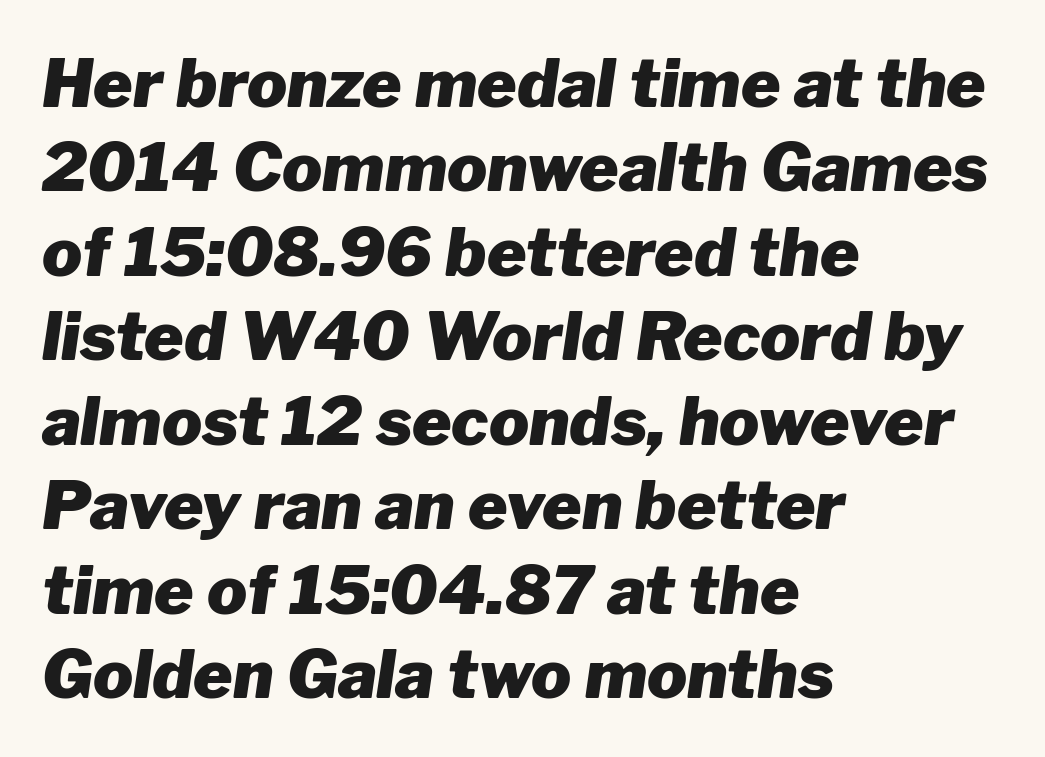
The image shows 67 px heavy type, italic (leaning right); set left-aligned, normal line spacing (1.26x), normal letter spacing, not underlined; low stroke contrast and a medium x-height.
